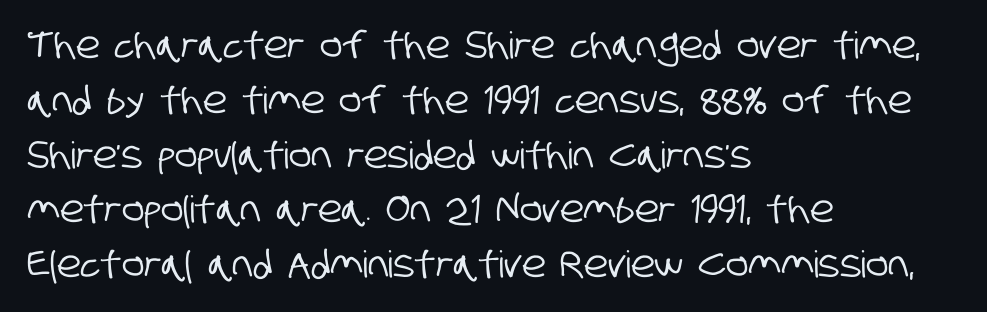
{"serif": "no", "width": "condensed", "stroke_contrast": "low", "x_height": "large", "monospaced": "no", "underline": "no", "align": "left", "line_spacing": "normal", "line_spacing_ratio": 1.48, "letter_spacing": "normal", "letter_spacing_em": 0.0, "glyph_px": 37}
